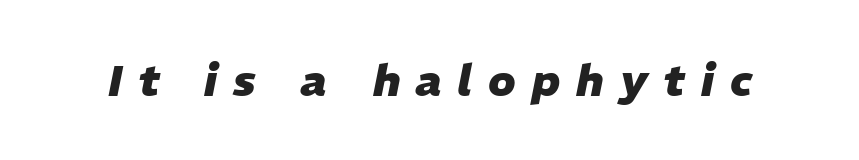
These words are printed bold, with thick strokes throughout. Letters rest on an invisible, unmarked baseline. Rendered with sloped, italic letterforms. Display-style spreading of the glyphs; the letterfit is very open. Think of a printed novel: that variable character pitch is what you see here.
